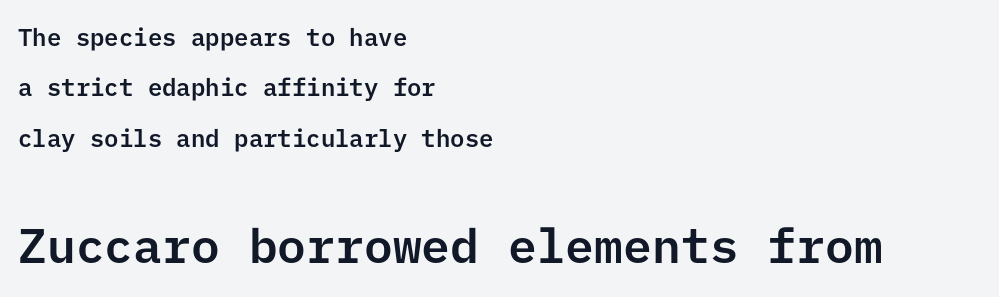
These lines are set flush left with a ragged right edge. The glyphs are unaccompanied by any horizontal stroke below them. Loosely led — the rows are spread out. Letterform terminals end flat and unadorned throughout the passage. The horizontal fit of the characters is conventional and even. This is roman type, the default non-slanted kind.
